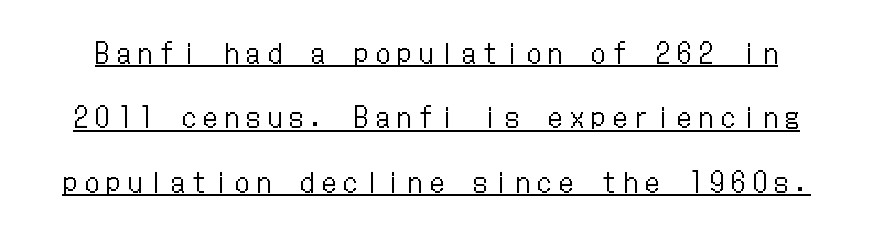
{"italic": "no", "bold": "no", "weight": "regular", "width": "condensed", "stroke_contrast": "low", "x_height": "medium", "underline": "yes", "line_spacing": "loose", "line_spacing_ratio": 2.3, "letter_spacing": "wide", "letter_spacing_em": 0.27, "glyph_px": 28}
